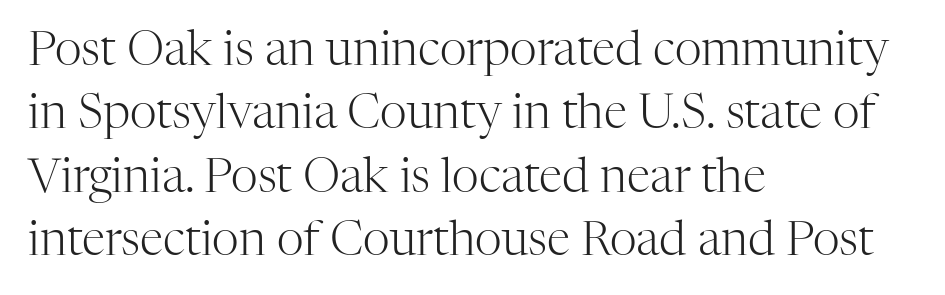
{"serif": "yes", "italic": "no", "bold": "no", "weight": "light", "width": "normal", "stroke_contrast": "high", "x_height": "medium", "monospaced": "no", "underline": "no", "align": "left", "line_spacing": "normal", "line_spacing_ratio": 1.35, "letter_spacing": "normal", "letter_spacing_em": 0.0, "glyph_px": 47}
